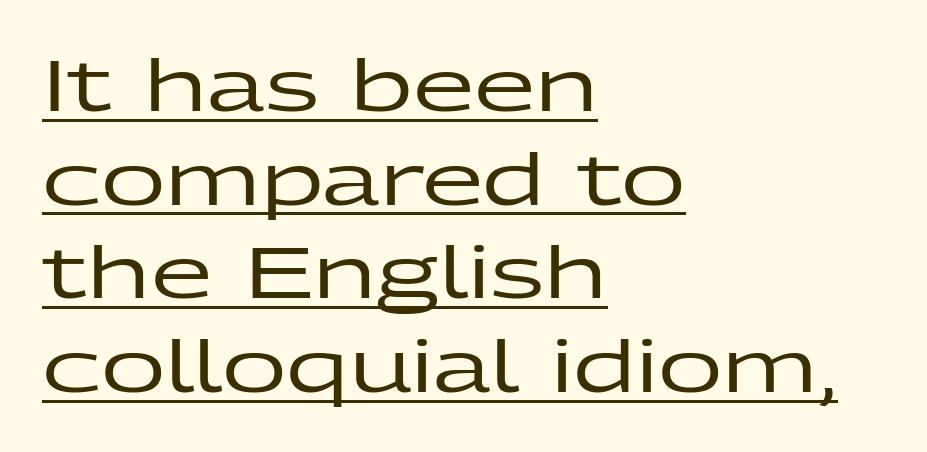
Q: Is the text italic (slanted)? A: No, it is upright.
Q: Is the typeface a serif or a sans-serif typeface? A: Sans-serif.
Q: Is the text underlined? A: Yes.
Q: How is the paragraph aligned? A: Left-aligned.
Q: Is the spacing between letters normal or unusually wide? A: Normal.
Q: Is the spacing between lines tight, normal or loose? A: Normal.
Q: Width (condensed, normal, or wide)? A: Wide.
Q: Stroke contrast? A: Low.
Q: x-height? A: Medium.
Q: Monospaced? A: No.
